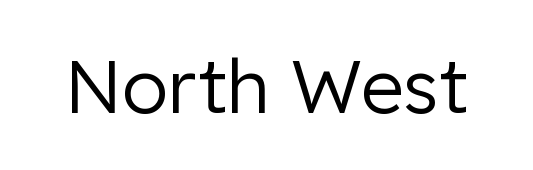
The rendering uses natural spacing where letterforms have individual widths. Default kerning and tracking; the words read as compact shapes. Do the letters lean? They stand straight. Honestly, there is no underline to notice here at all. Each letter's strokes conclude bluntly, with no projecting serifs. Is this a heavy cut? Hardly; it is regular or lighter.
